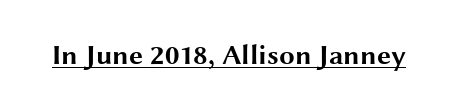
The image shows 28 px bold, wide sans-serif type, upright; set normal letter spacing, underlined; medium stroke contrast and a medium x-height.
